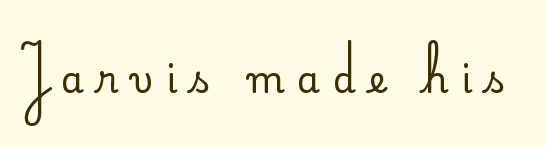
The image shows 37 px regular-weight sans-serif type, upright; set unusually wide letter spacing (+0.35 em), not underlined; low stroke contrast and a small x-height.
